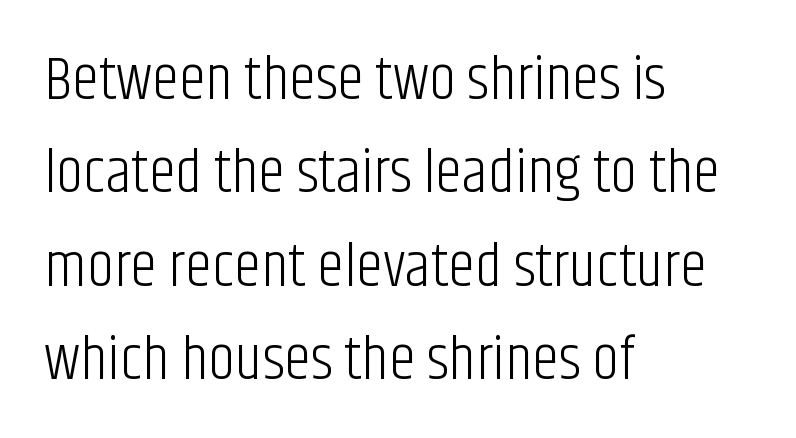
Q: Is the text bold? A: No.
Q: Is the text italic (slanted)? A: No, it is upright.
Q: Is the typeface a serif or a sans-serif typeface? A: Sans-serif.
Q: Is the text underlined? A: No.
Q: How is the paragraph aligned? A: Left-aligned.
Q: Is the spacing between letters normal or unusually wide? A: Normal.
Q: Is the spacing between lines tight, normal or loose? A: Normal.
Q: Width (condensed, normal, or wide)? A: Condensed.
Q: Stroke contrast? A: Low.
Q: x-height? A: Large.
Q: Monospaced? A: No.
